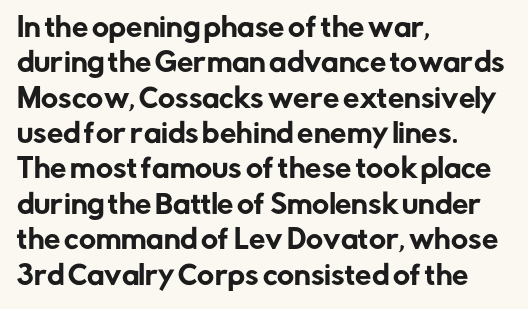
{"italic": "no", "underline": "no", "align": "left", "line_spacing": "normal", "line_spacing_ratio": 1.36, "letter_spacing": "normal", "letter_spacing_em": 0.0, "glyph_px": 26}
